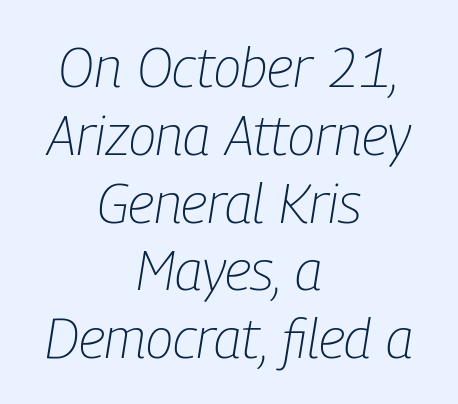
The image shows 56 px light, condensed type, italic (leaning right); set centered, line spacing 1.21x, normal letter spacing, not underlined; low stroke contrast and a medium x-height.
